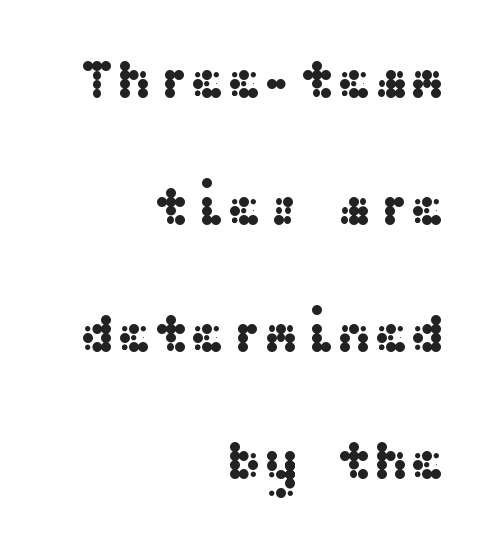
Q: Is the text italic (slanted)? A: No, it is upright.
Q: Is the typeface a serif or a sans-serif typeface? A: Sans-serif.
Q: Is the text underlined? A: No.
Q: How is the paragraph aligned? A: Right-aligned.
Q: Is the spacing between letters normal or unusually wide? A: Normal.
Q: Is the spacing between lines tight, normal or loose? A: Loose.
Q: Width (condensed, normal, or wide)? A: Wide.
Q: Stroke contrast? A: Medium.
Q: x-height? A: Medium.
